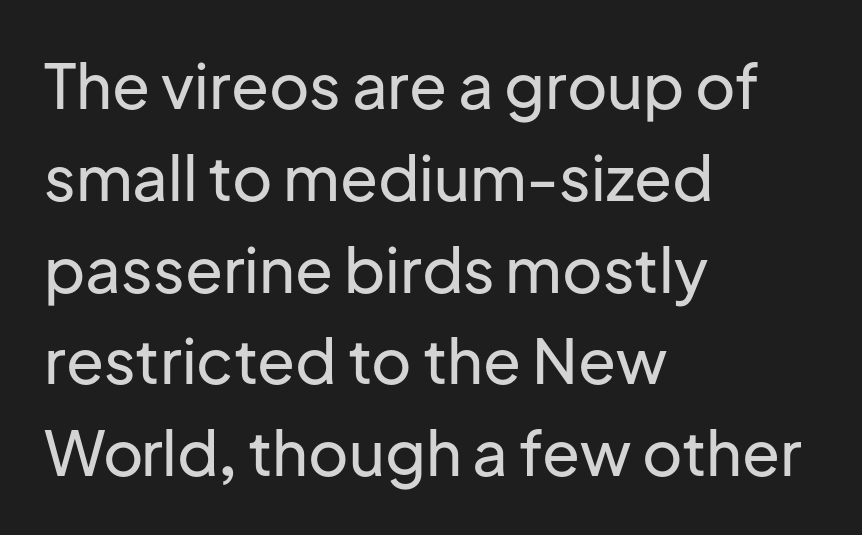
{"serif": "no", "italic": "no", "width": "normal", "stroke_contrast": "low", "x_height": "medium", "monospaced": "no", "underline": "no", "align": "left", "line_spacing": "normal", "line_spacing_ratio": 1.48, "letter_spacing": "normal", "letter_spacing_em": 0.0, "glyph_px": 62}
